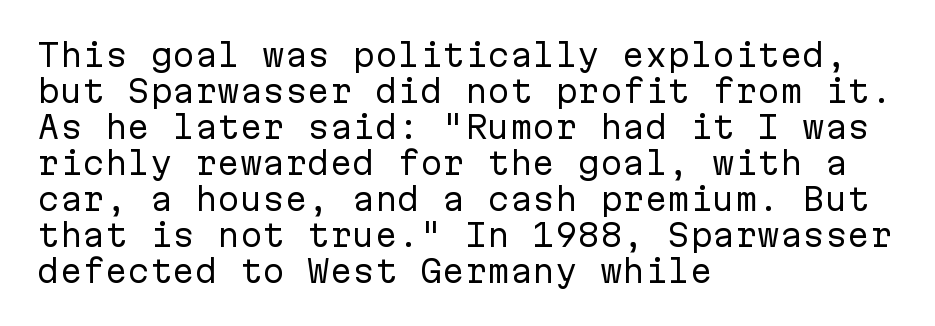
{"serif": "no", "italic": "no", "bold": "no", "weight": "regular", "width": "normal", "stroke_contrast": "low", "x_height": "medium", "monospaced": "yes", "underline": "no", "align": "left", "line_spacing_ratio": 1.2, "letter_spacing": "normal", "letter_spacing_em": 0.0, "glyph_px": 30}
